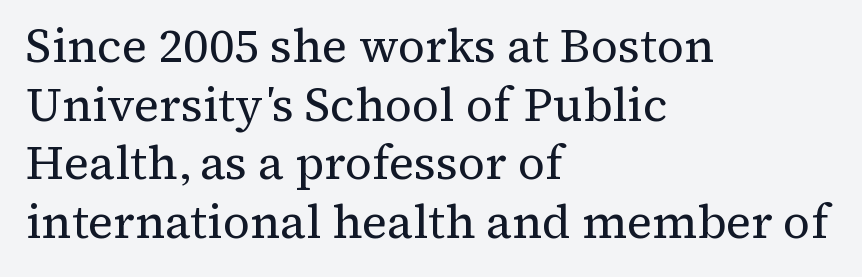
Spacing verdict: proportional, widths tailored to each character. A classic flush-left, rag-right setting is used for this passage. If you measured baseline to baseline, you'd find a middling distance. The string is rendered with underlining switched off. The passage shown is typeset with a serif family. Inter-character spacing is left at the font's built-in metrics.
